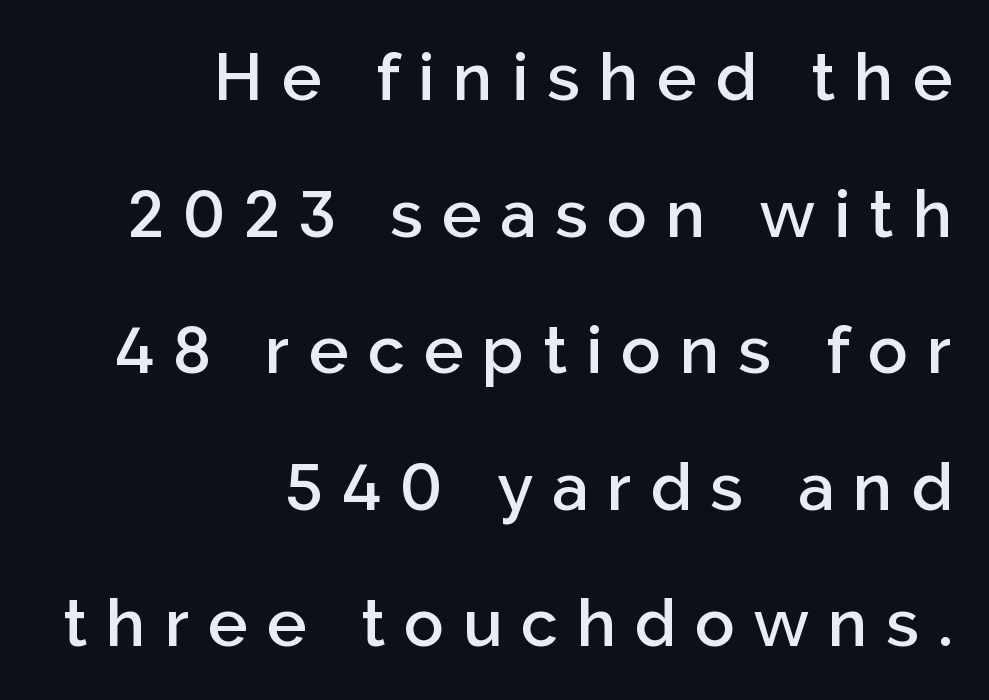
{"serif": "no", "italic": "no", "bold": "semi", "weight": "semibold", "width": "normal", "stroke_contrast": "low", "x_height": "medium", "monospaced": "no", "underline": "no", "align": "right", "line_spacing": "loose", "line_spacing_ratio": 2.07, "letter_spacing": "wide", "letter_spacing_em": 0.29, "glyph_px": 66}
